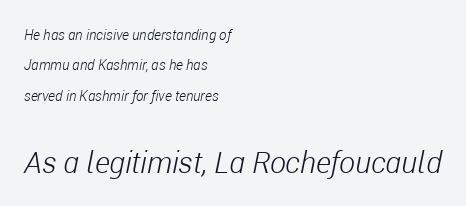
The image shows 30 px light, condensed type, italic (leaning right); set left-aligned, loose line spacing (2.17x), normal letter spacing, not underlined; the second (bottom) block is 2.14x larger; low stroke contrast and a medium x-height.
